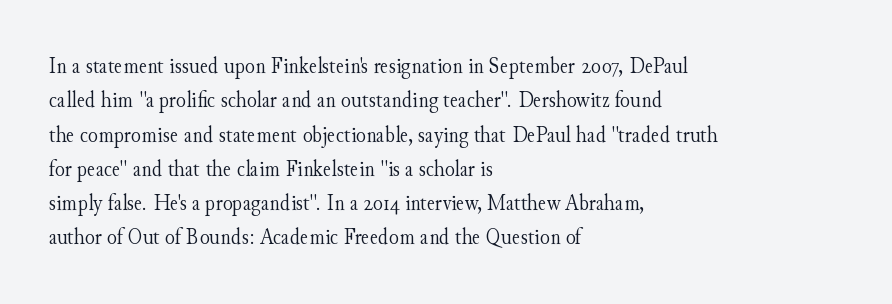
{"italic": "no", "bold": "no", "underline": "no", "align": "left", "line_spacing": "normal", "line_spacing_ratio": 1.49, "letter_spacing": "normal", "letter_spacing_em": 0.0, "glyph_px": 23}
